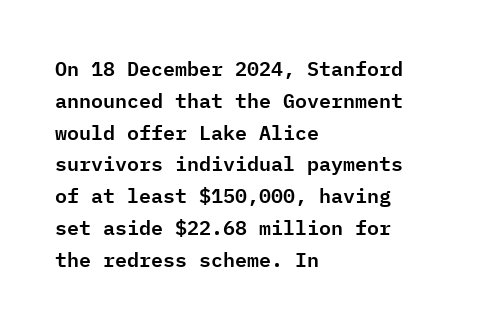
{"italic": "no", "underline": "no", "align": "left", "line_spacing": "normal", "line_spacing_ratio": 1.59, "letter_spacing": "normal", "letter_spacing_em": 0.0, "glyph_px": 20}
